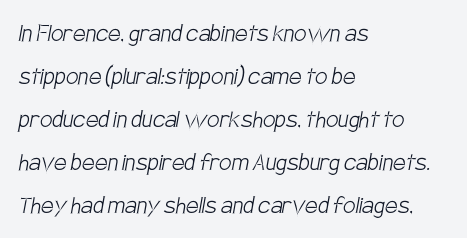
Q: Is the text bold? A: No.
Q: Is the typeface a serif or a sans-serif typeface? A: Sans-serif.
Q: Is the text underlined? A: No.
Q: How is the paragraph aligned? A: Left-aligned.
Q: Is the spacing between letters normal or unusually wide? A: Normal.
Q: Is the spacing between lines tight, normal or loose? A: Normal.
Q: Width (condensed, normal, or wide)? A: Condensed.
Q: Stroke contrast? A: Low.
Q: x-height? A: Large.
Q: Monospaced? A: No.
